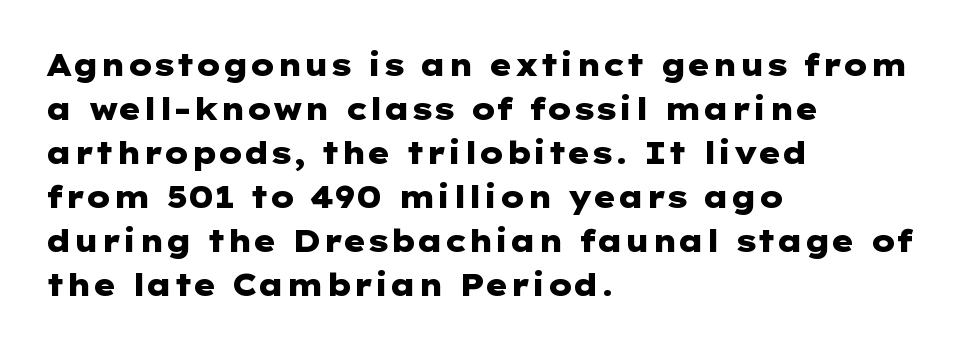
{"serif": "no", "italic": "no", "bold": "yes", "weight": "heavy", "width": "wide", "stroke_contrast": "low", "x_height": "medium", "underline": "no", "align": "left", "line_spacing": "normal", "line_spacing_ratio": 1.47, "letter_spacing": "normal", "letter_spacing_em": 0.0, "glyph_px": 30}
